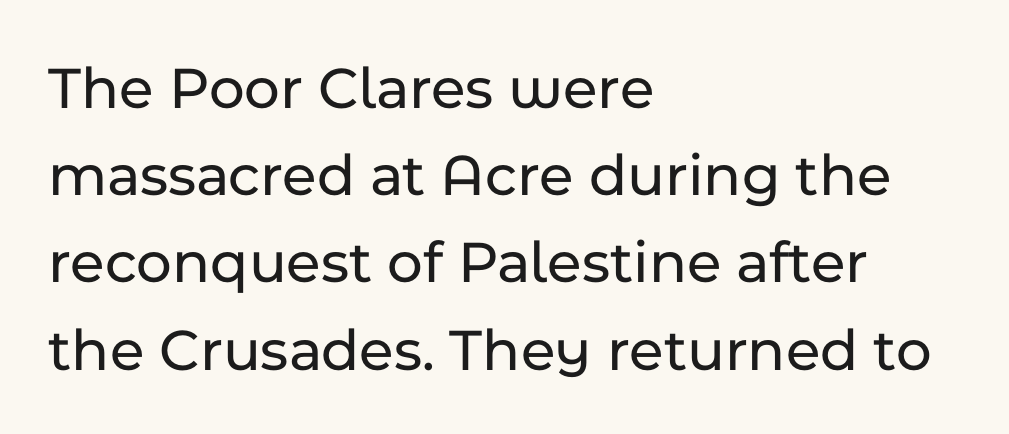
Q: Is the text italic (slanted)? A: No, it is upright.
Q: Is the typeface a serif or a sans-serif typeface? A: Sans-serif.
Q: Is the text underlined? A: No.
Q: How is the paragraph aligned? A: Left-aligned.
Q: Is the spacing between letters normal or unusually wide? A: Normal.
Q: Is the spacing between lines tight, normal or loose? A: Normal.
Q: Width (condensed, normal, or wide)? A: Normal.
Q: Stroke contrast? A: Low.
Q: x-height? A: Medium.
Q: Monospaced? A: No.
